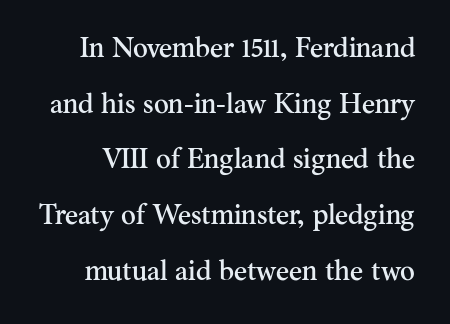
Look at the tracking — it's just the regular setting, nothing added. Each row of text sits above clean, open space. The rendering uses natural spacing where letterforms have individual widths. These lines were composed using upright roman letters. This rendering employs a face with finishing strokes, i.e., a serif. The vertical gap from one line to the next is large.
